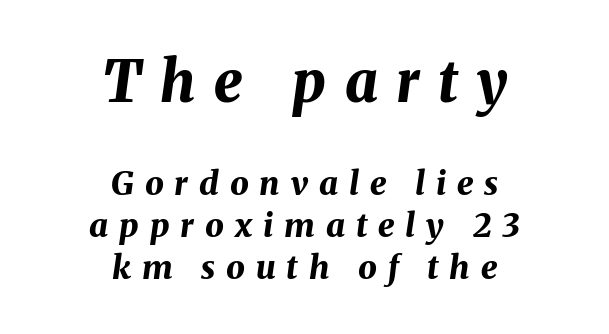
{"italic": "yes", "lean": "right", "slant_degrees": 8, "bold": "yes", "weight": "bold", "width": "normal", "stroke_contrast": "medium", "x_height": "medium", "monospaced": "no", "underline": "no", "align": "center", "line_spacing": "normal", "line_spacing_ratio": 1.26, "letter_spacing": "wide", "letter_spacing_em": 0.33, "larger_block": "first", "size_ratio": 1.73, "glyph_px": 57}
